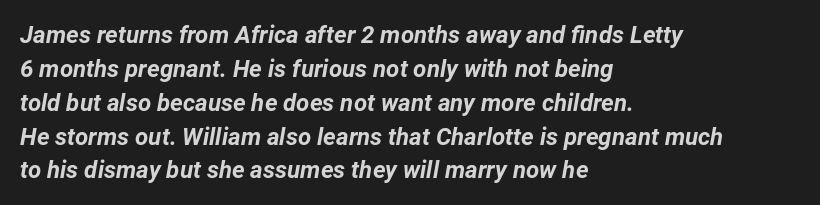
Q: Is the text bold? A: Yes.
Q: Is the text italic (slanted)? A: Yes, it leans right by about 12 degrees.
Q: Is the text underlined? A: No.
Q: How is the paragraph aligned? A: Left-aligned.
Q: Is the spacing between letters normal or unusually wide? A: Normal.
Q: Is the spacing between lines tight, normal or loose? A: Normal.
